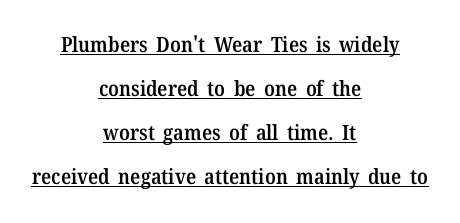
Q: Is the text bold? A: Semi-bold.
Q: Is the text italic (slanted)? A: No, it is upright.
Q: Is the text underlined? A: Yes.
Q: How is the paragraph aligned? A: Centered.
Q: Is the spacing between letters normal or unusually wide? A: Normal.
Q: Is the spacing between lines tight, normal or loose? A: Loose.
